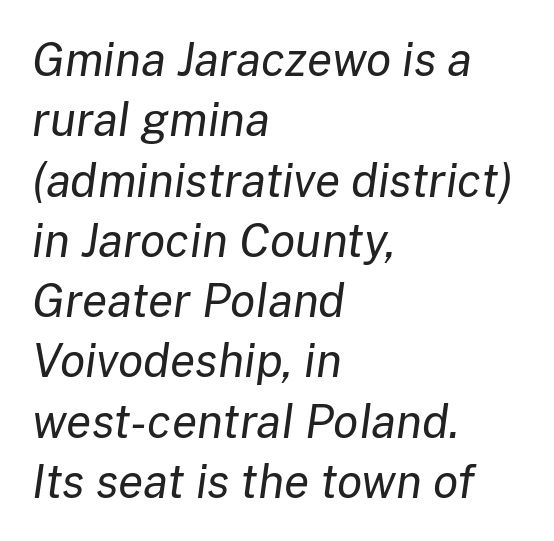
The image shows 46 px regular-weight type, italic (leaning right); set left-aligned, normal line spacing (1.31x), normal letter spacing, not underlined; low stroke contrast and a medium x-height.
